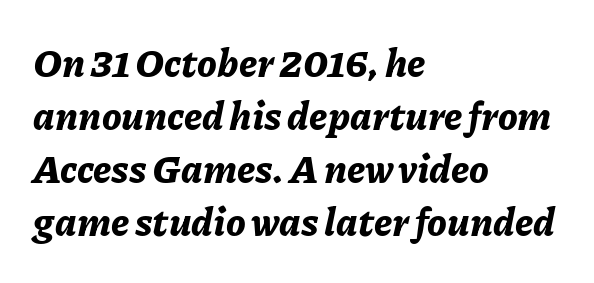
{"italic": "yes", "lean": "right", "slant_degrees": 11, "bold": "yes", "weight": "bold", "width": "normal", "stroke_contrast": "low", "x_height": "medium", "monospaced": "no", "underline": "no", "align": "left", "line_spacing": "normal", "line_spacing_ratio": 1.36, "letter_spacing": "normal", "letter_spacing_em": 0.0, "glyph_px": 39}
